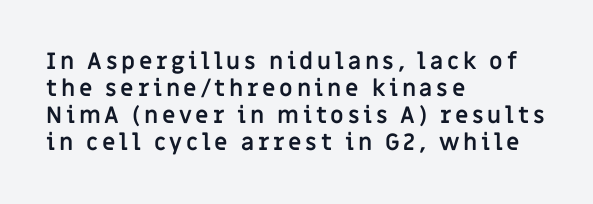
{"italic": "no", "bold": "yes", "underline": "no", "align": "left", "line_spacing_ratio": 1.17, "glyph_px": 23}
